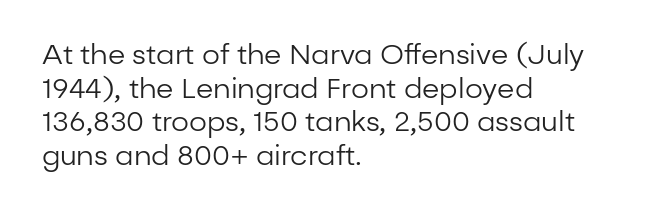
The image shows 28 px regular-weight sans-serif type, upright; set left-aligned, line spacing 1.2x, normal letter spacing, not underlined; low stroke contrast and a medium x-height.
